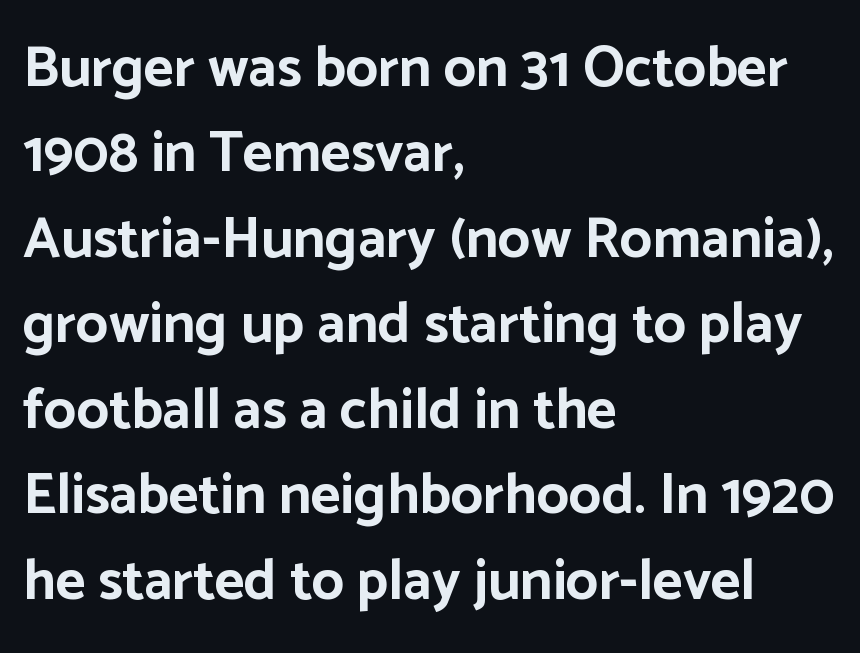
{"serif": "no", "italic": "no", "bold": "yes", "weight": "bold", "width": "normal", "stroke_contrast": "low", "x_height": "medium", "monospaced": "no", "underline": "no", "align": "left", "line_spacing": "normal", "line_spacing_ratio": 1.5, "letter_spacing": "normal", "letter_spacing_em": 0.0, "glyph_px": 57}
